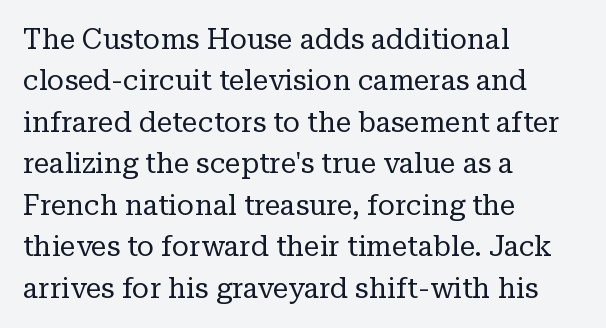
Q: Is the text bold? A: No.
Q: Is the text italic (slanted)? A: No, it is upright.
Q: Is the typeface a serif or a sans-serif typeface? A: Serif.
Q: Is the text underlined? A: No.
Q: How is the paragraph aligned? A: Left-aligned.
Q: Is the spacing between letters normal or unusually wide? A: Normal.
Q: Is the spacing between lines tight, normal or loose? A: Normal.
Q: Width (condensed, normal, or wide)? A: Normal.
Q: Stroke contrast? A: Low.
Q: x-height? A: Medium.
Q: Monospaced? A: No.
